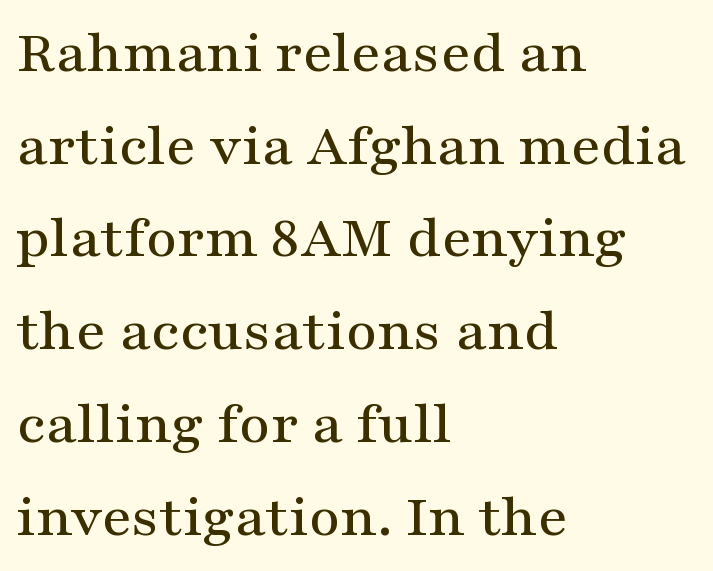
{"serif": "yes", "italic": "no", "width": "wide", "stroke_contrast": "medium", "x_height": "medium", "monospaced": "no", "underline": "no", "align": "left", "line_spacing": "normal", "line_spacing_ratio": 1.52, "letter_spacing": "normal", "letter_spacing_em": 0.0, "glyph_px": 61}
